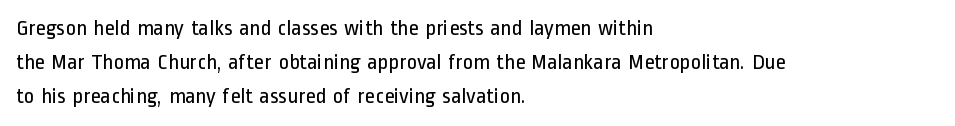
The image shows 22 px text type, upright; set left-aligned, normal line spacing (1.55x), normal letter spacing, not underlined.
